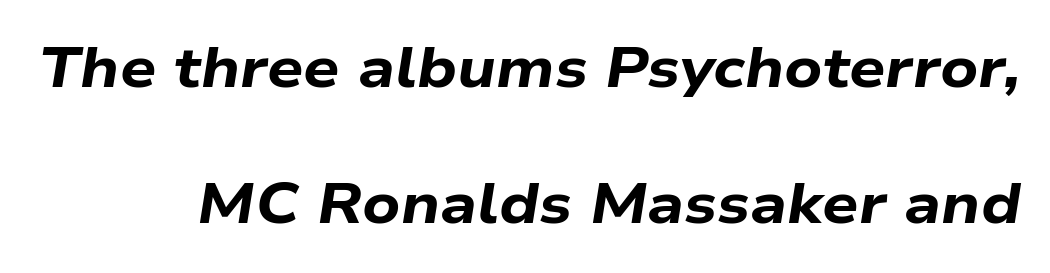
The image shows 57 px bold, wide type, italic (leaning right); set loose line spacing (2.38x), normal letter spacing, not underlined; low stroke contrast and a medium x-height.
